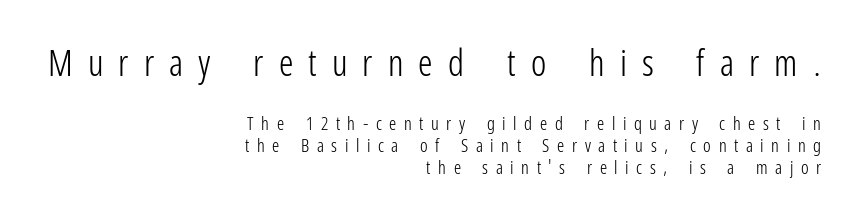
The image shows 36 px light, condensed sans-serif type, upright; set right-aligned, line spacing 1.22x, unusually wide letter spacing (+0.42 em), not underlined; the first (top) block is 2.0x larger; low stroke contrast and a medium x-height.
